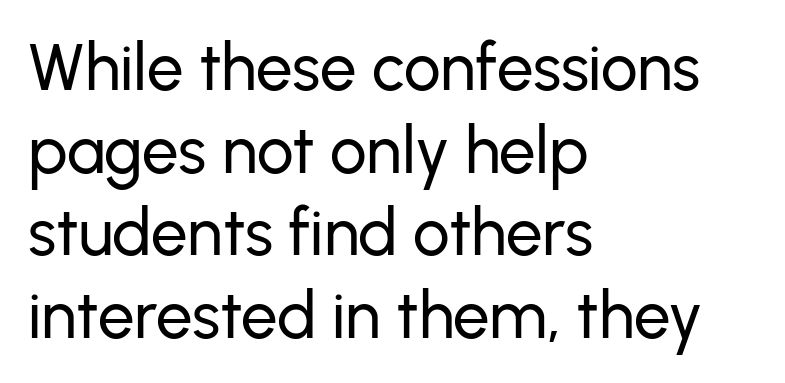
A typesetter would call this zero additional tracking. No italicization has been applied; the sample stays upright. The glyphs in this specimen are sans serif. The lines are quadded left.
